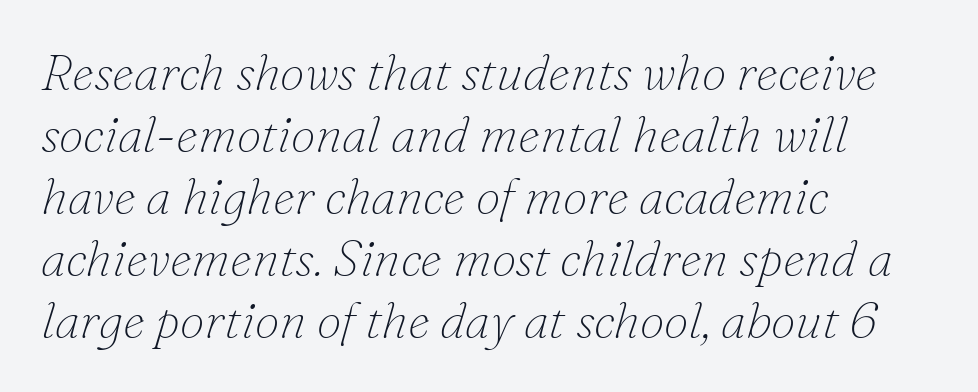
Q: Is the text bold? A: No.
Q: Is the text italic (slanted)? A: Yes, it leans right by about 16 degrees.
Q: Is the typeface a serif or a sans-serif typeface? A: Serif.
Q: Is the text underlined? A: No.
Q: How is the paragraph aligned? A: Left-aligned.
Q: Is the spacing between letters normal or unusually wide? A: Normal.
Q: Width (condensed, normal, or wide)? A: Normal.
Q: Stroke contrast? A: Low.
Q: x-height? A: Small.
Q: Monospaced? A: No.
